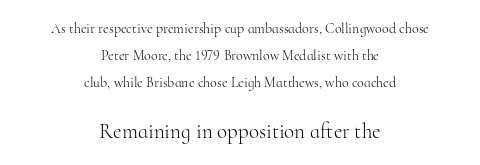
Q: Is the text bold? A: No.
Q: Is the text italic (slanted)? A: No, it is upright.
Q: Is the text underlined? A: No.
Q: How is the paragraph aligned? A: Centered.
Q: Is the spacing between letters normal or unusually wide? A: Normal.
Q: Is the spacing between lines tight, normal or loose? A: Loose.
Q: Which block of text is set in a larger size, the first (top) or the second (bottom)? A: The second (bottom) one.
